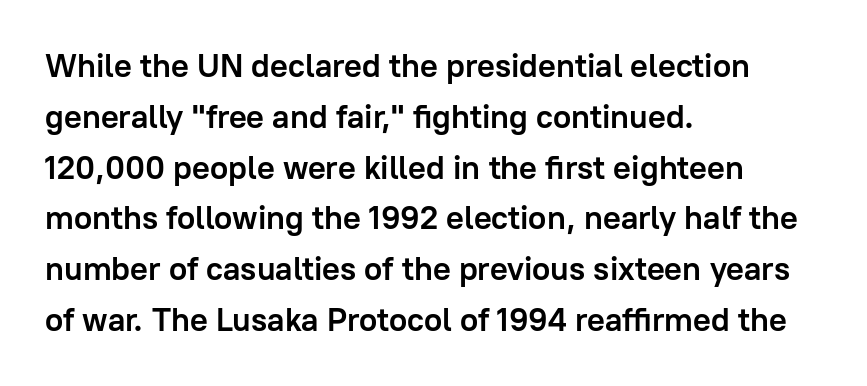
The passage is arranged the way most books set body copy — flush left. The passage shown has conventional tracking throughout. Typesetter's note: full bold, strokes at maximum text heaviness. When letters stand straight like this, we call the style roman or upright. Regarding leading, the lines here are spaced in the standard way. The passage shown is typed in a proportional face where columns would drift.
